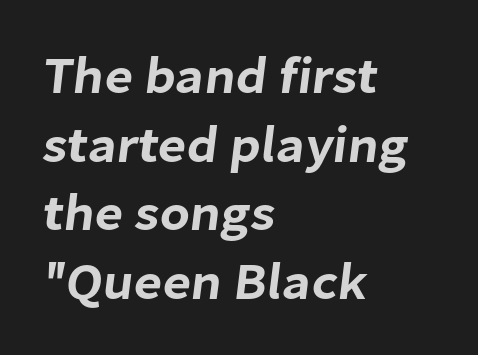
{"serif": "no", "width": "normal", "stroke_contrast": "low", "x_height": "medium", "monospaced": "no", "underline": "no", "align": "left", "line_spacing": "normal", "line_spacing_ratio": 1.32, "letter_spacing": "normal", "letter_spacing_em": 0.0, "glyph_px": 52}
